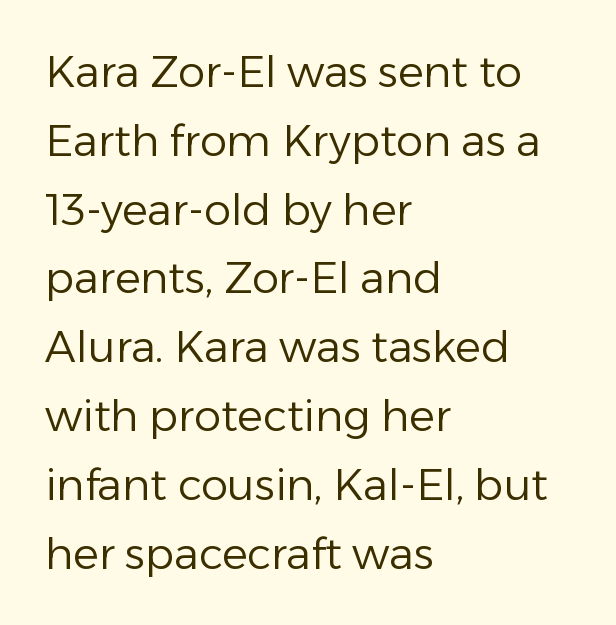
Bold? No — there's no thickening of the strokes. Where is the straight margin? On the left. Nope, no serifs anywhere on these letters. The font's upright variant was chosen for this text.
